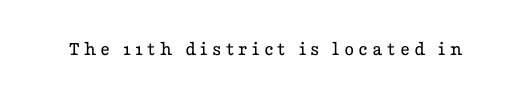
The image shows 21 px text type, upright; set unusually wide letter spacing (+0.2 em), not underlined.
